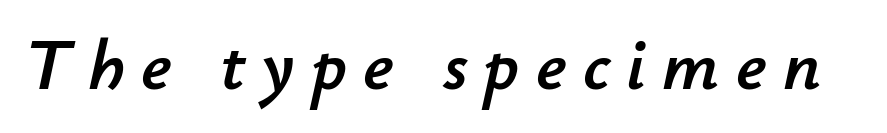
The image shows 72 px text type, italic (leaning right); set unusually wide letter spacing (+0.23 em), not underlined; low stroke contrast and a small x-height.
